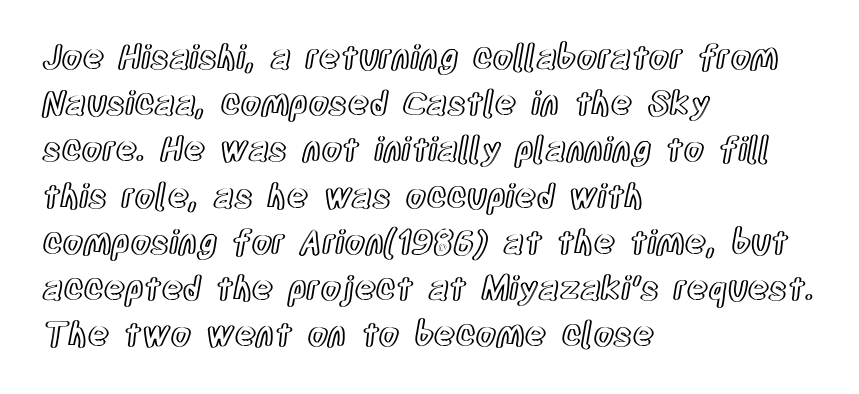
These lines are rendered in a variable-pitch font. The letters sit at their default tracking, neither squeezed nor spread. Is the block centered? No — it sits flush against the left margin. The passage shown is not underscored anywhere. Whoever set this chose a conventional vertical rhythm.
